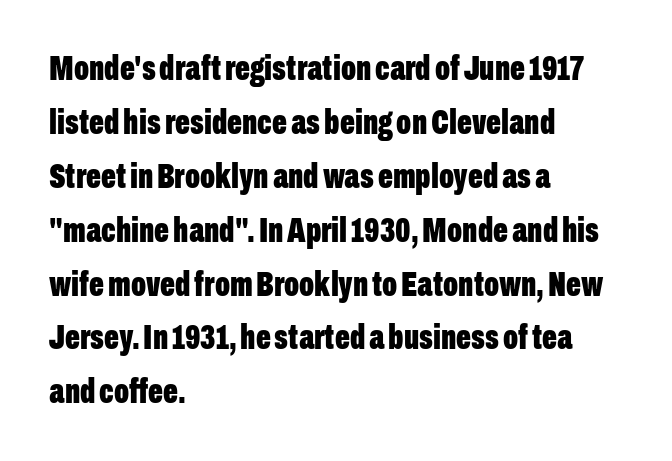
{"serif": "no", "italic": "no", "bold": "yes", "weight": "bold", "width": "condensed", "stroke_contrast": "low", "x_height": "medium", "monospaced": "no", "underline": "no", "align": "left", "line_spacing": "normal", "line_spacing_ratio": 1.54, "letter_spacing": "normal", "letter_spacing_em": 0.0, "glyph_px": 35}
